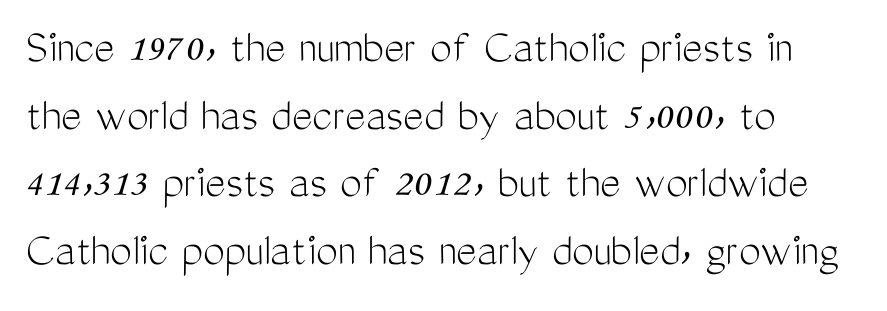
Q: Is the text bold? A: No.
Q: Is the text italic (slanted)? A: No, it is upright.
Q: Is the typeface a serif or a sans-serif typeface? A: Sans-serif.
Q: Is the text underlined? A: No.
Q: How is the paragraph aligned? A: Left-aligned.
Q: Is the spacing between letters normal or unusually wide? A: Normal.
Q: Is the spacing between lines tight, normal or loose? A: Normal.
Q: Width (condensed, normal, or wide)? A: Condensed.
Q: Stroke contrast? A: Medium.
Q: x-height? A: Medium.
Q: Monospaced? A: No.
